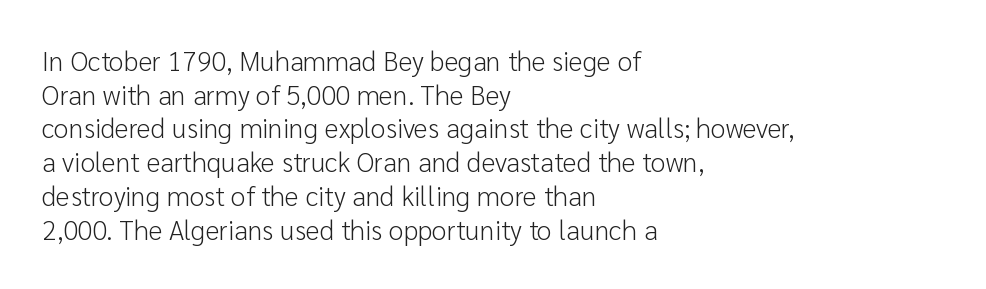
{"italic": "no", "bold": "no", "underline": "no", "align": "left", "line_spacing": "normal", "line_spacing_ratio": 1.25, "letter_spacing": "normal", "letter_spacing_em": 0.0, "glyph_px": 27}
